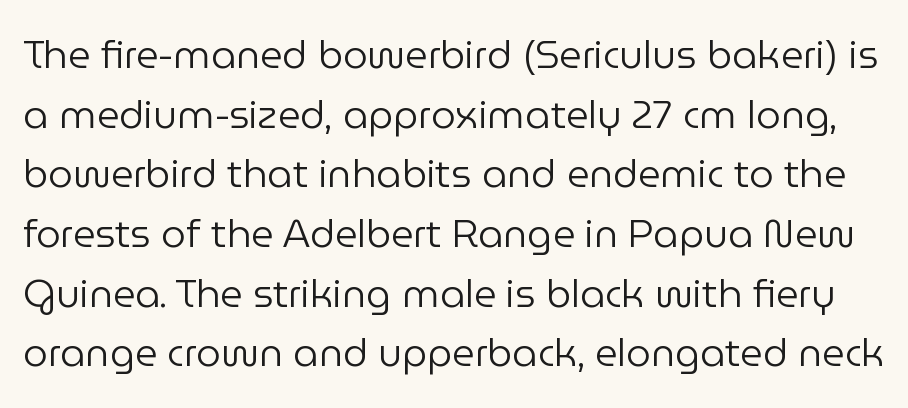
The image shows 39 px regular-weight sans-serif type, upright; set normal line spacing (1.53x), normal letter spacing, not underlined; low stroke contrast and a medium x-height.
